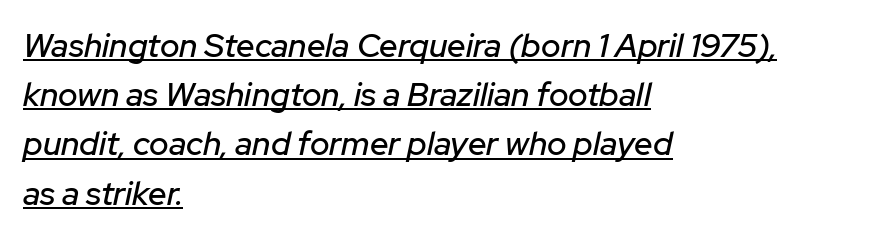
Q: Is the text italic (slanted)? A: Yes, it leans right by about 12 degrees.
Q: Is the text underlined? A: Yes.
Q: How is the paragraph aligned? A: Left-aligned.
Q: Is the spacing between letters normal or unusually wide? A: Normal.
Q: Is the spacing between lines tight, normal or loose? A: Normal.
Q: Width (condensed, normal, or wide)? A: Normal.
Q: Stroke contrast? A: Low.
Q: x-height? A: Medium.
Q: Monospaced? A: No.
